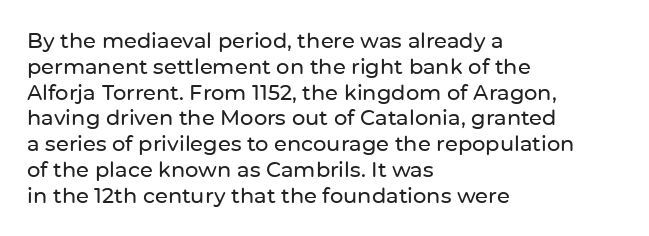
Underline: absent. This rendering uses left alignment, leaving the right contour irregular. A typesetter would mark this as roman, not italic. In terms of letterspacing, this is plain default setting.
